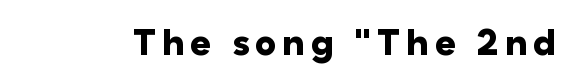
Q: Is the text bold? A: Yes.
Q: Is the text italic (slanted)? A: No, it is upright.
Q: Is the typeface a serif or a sans-serif typeface? A: Sans-serif.
Q: Is the text underlined? A: No.
Q: Width (condensed, normal, or wide)? A: Normal.
Q: Stroke contrast? A: Low.
Q: x-height? A: Medium.
Q: Monospaced? A: No.
